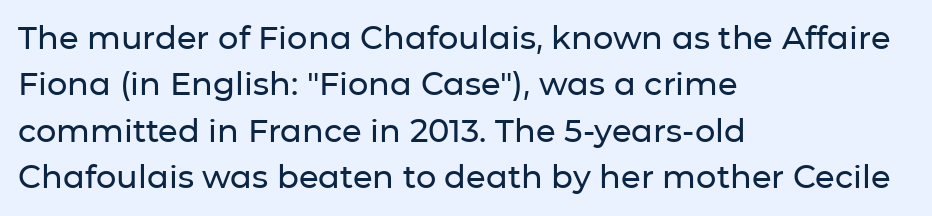
The image shows 32 px sans-serif type, upright; set left-aligned, normal line spacing (1.45x), normal letter spacing, not underlined; low stroke contrast and a medium x-height.
